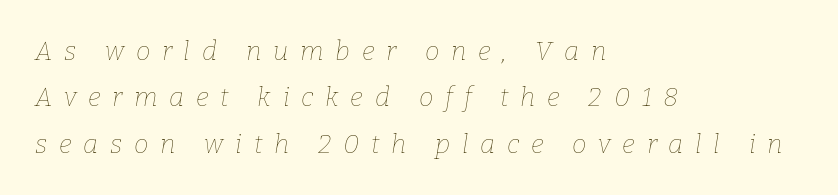
{"italic": "yes", "lean": "right", "slant_degrees": 9, "bold": "no", "underline": "no", "align": "left", "line_spacing_ratio": 1.78, "letter_spacing": "wide", "letter_spacing_em": 0.45, "glyph_px": 26}
